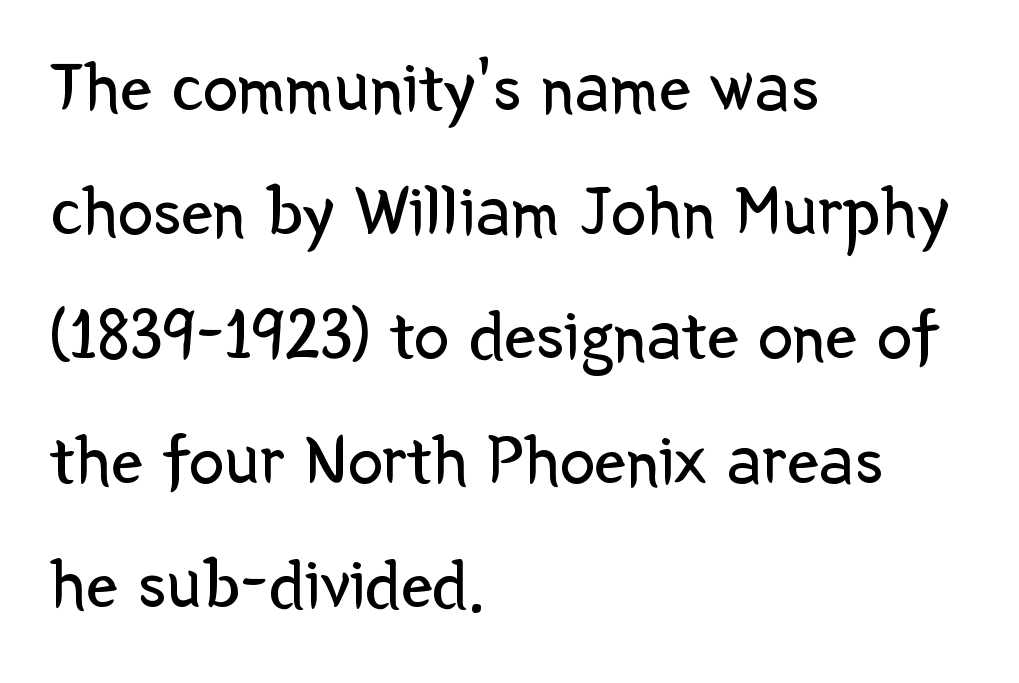
Notice how the passage keeps a crisp vertical edge on the left only. Does the type have serifs? No, each stem ends abruptly. Looks like regular typesetting: each glyph gets only the width it needs. Default kerning and tracking; the words read as compact shapes.
